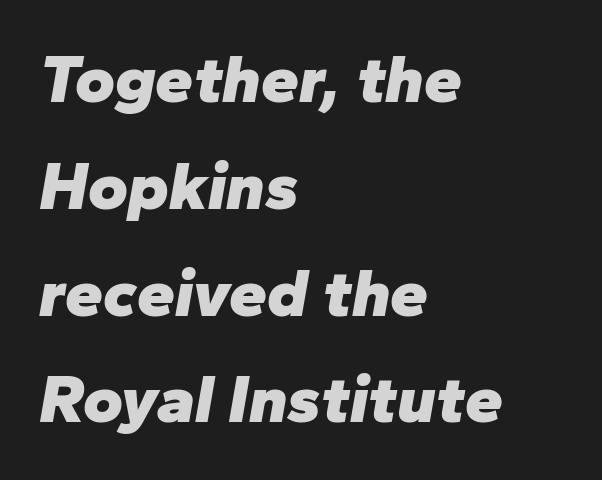
{"italic": "yes", "lean": "right", "slant_degrees": 10, "bold": "yes", "weight": "heavy", "width": "normal", "stroke_contrast": "low", "x_height": "medium", "monospaced": "no", "underline": "no", "align": "left", "line_spacing": "normal", "line_spacing_ratio": 1.57, "letter_spacing": "normal", "letter_spacing_em": 0.0, "glyph_px": 68}
